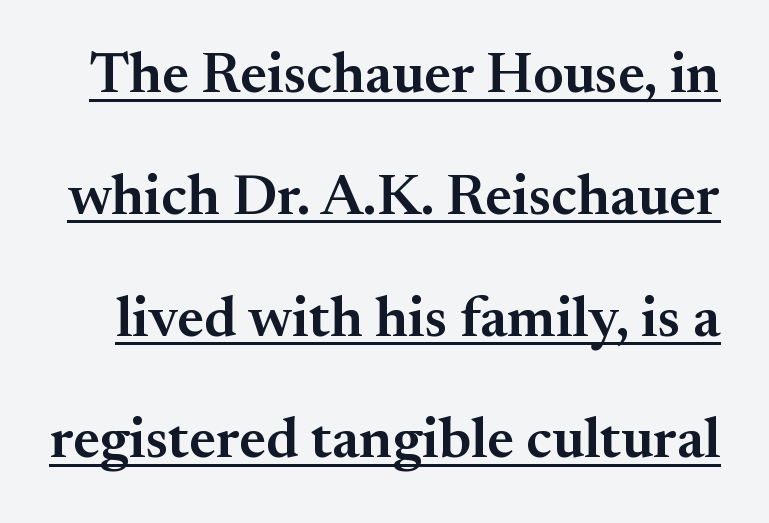
Q: Is the text bold? A: Semi-bold.
Q: Is the text italic (slanted)? A: No, it is upright.
Q: Is the typeface a serif or a sans-serif typeface? A: Serif.
Q: Is the text underlined? A: Yes.
Q: Is the spacing between letters normal or unusually wide? A: Normal.
Q: Is the spacing between lines tight, normal or loose? A: Loose.
Q: Width (condensed, normal, or wide)? A: Normal.
Q: Stroke contrast? A: Medium.
Q: x-height? A: Small.
Q: Monospaced? A: No.
